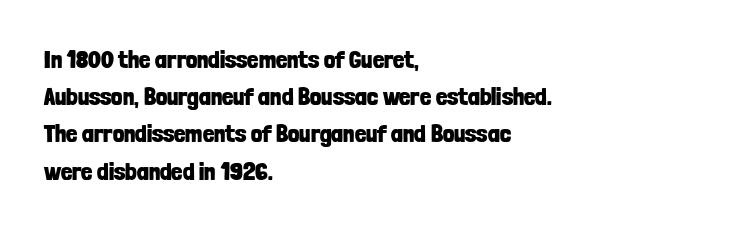
Q: Is the text bold? A: Yes.
Q: Is the text italic (slanted)? A: No, it is upright.
Q: Is the text underlined? A: No.
Q: How is the paragraph aligned? A: Left-aligned.
Q: Is the spacing between letters normal or unusually wide? A: Normal.
Q: Is the spacing between lines tight, normal or loose? A: Normal.
